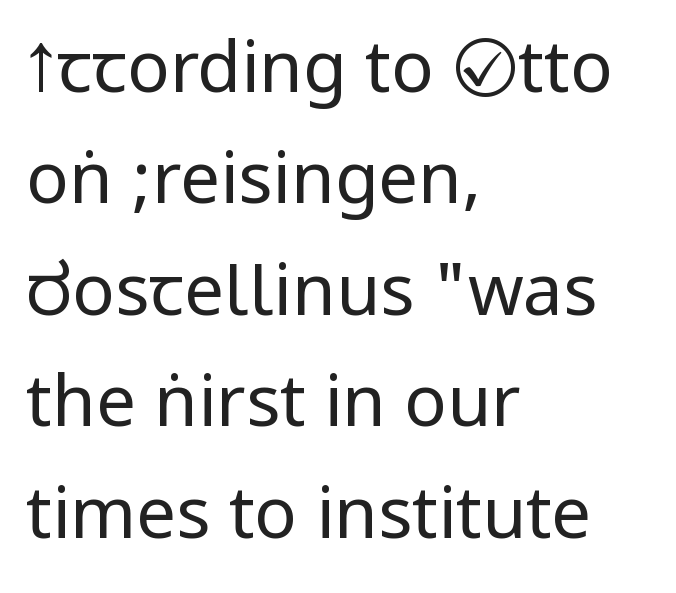
Q: Is the text bold? A: No.
Q: Is the text italic (slanted)? A: No, it is upright.
Q: Is the typeface a serif or a sans-serif typeface? A: Sans-serif.
Q: Is the text underlined? A: No.
Q: How is the paragraph aligned? A: Left-aligned.
Q: Is the spacing between letters normal or unusually wide? A: Normal.
Q: Is the spacing between lines tight, normal or loose? A: Normal.
Q: Width (condensed, normal, or wide)? A: Condensed.
Q: Stroke contrast? A: Low.
